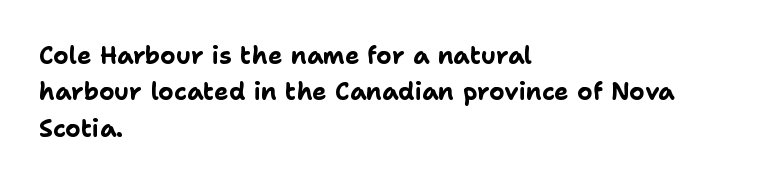
Q: Is the text bold? A: Yes.
Q: Is the text italic (slanted)? A: No, it is upright.
Q: Is the text underlined? A: No.
Q: How is the paragraph aligned? A: Left-aligned.
Q: Is the spacing between letters normal or unusually wide? A: Normal.
Q: Is the spacing between lines tight, normal or loose? A: Normal.
